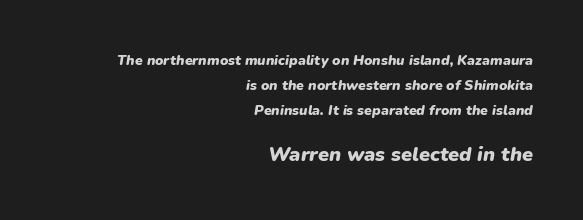
Only glyphs here, with clear space below each row. A typesetter would call this zero additional tracking. An italicized treatment has been applied to the whole sample. The characters look thick and weighty, a clear bold.
